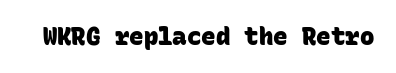
Standard letterfit; no display-style spreading of the glyphs. What weight is shown? A full bold with thick strokes. Has an underline been added? It has not.
